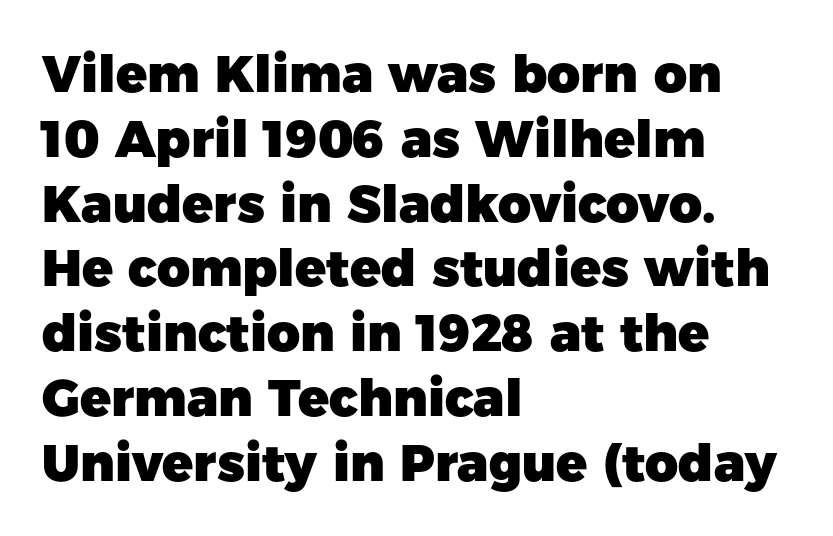
The image shows 51 px heavy sans-serif type, upright; set left-aligned, normal line spacing (1.27x), normal letter spacing, not underlined; low stroke contrast and a medium x-height.
